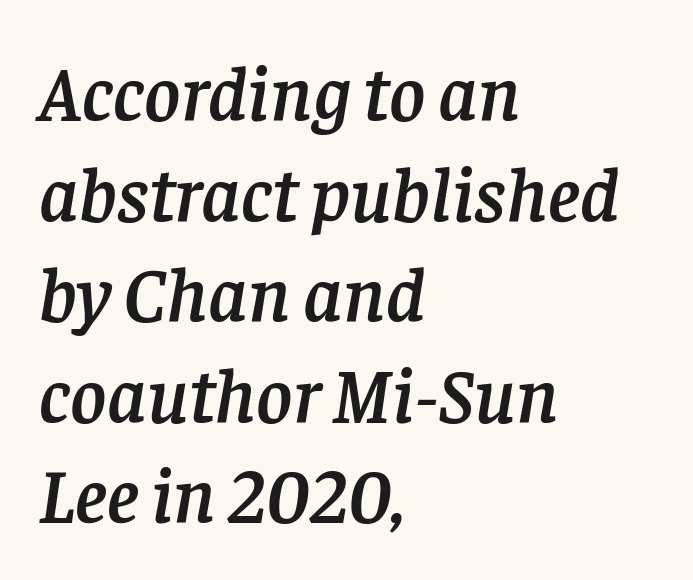
Left-aligned paragraph, ragged on the right. Yep, those are serifs on the letters. The face used here is proportionally spaced, like ordinary book or web type. Students, note that the glyphs here touch the page at normal intervals. Only glyphs here, with clear space below each row.
